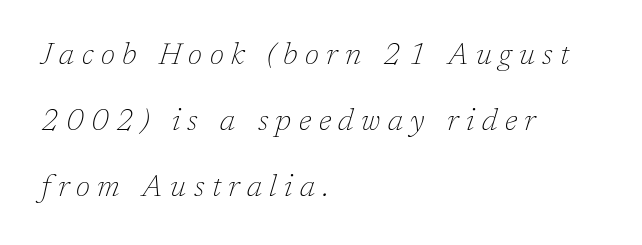
In CSS terms this would be text-align: left. No heavy texture on the line: the type isn't bold. Italic: yes, the glyphs are oblique. Rule under the text: the space is simply empty.
